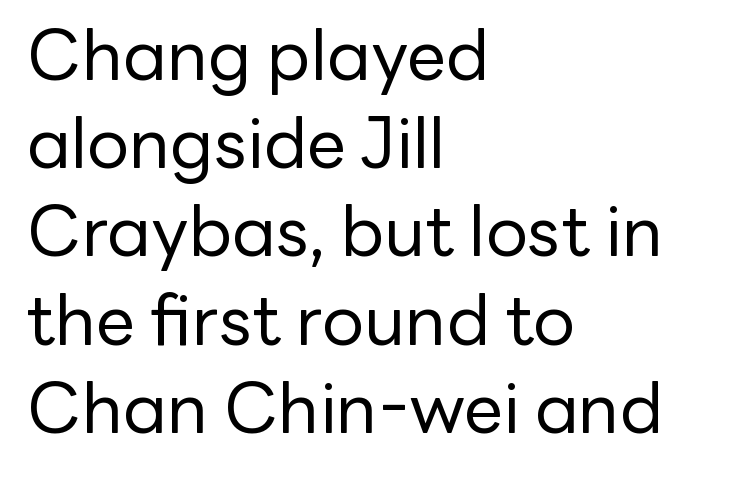
The image shows 70 px regular-weight sans-serif type, upright; set left-aligned, normal line spacing (1.26x), normal letter spacing, not underlined; low stroke contrast and a medium x-height.
